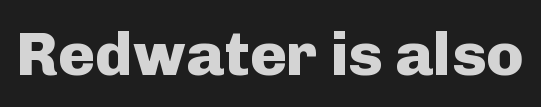
{"serif": "no", "italic": "no", "bold": "yes", "weight": "heavy", "width": "normal", "stroke_contrast": "low", "x_height": "medium", "monospaced": "no", "underline": "no", "letter_spacing": "normal", "letter_spacing_em": 0.0, "glyph_px": 62}
